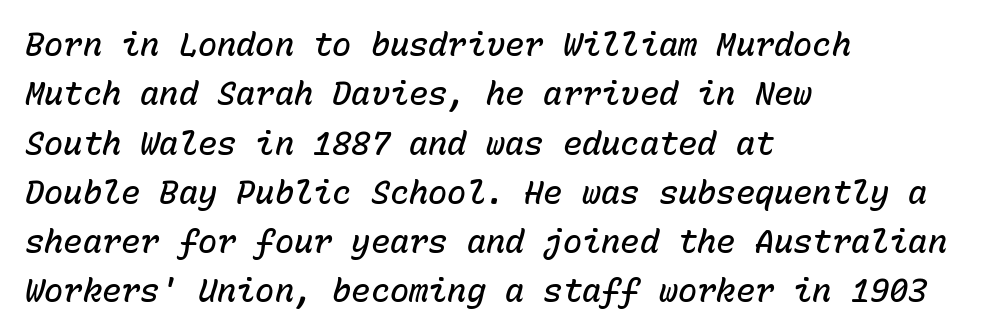
Q: Is the text bold? A: Semi-bold.
Q: Is the text italic (slanted)? A: Yes, it leans right by about 15 degrees.
Q: Is the text underlined? A: No.
Q: How is the paragraph aligned? A: Left-aligned.
Q: Is the spacing between letters normal or unusually wide? A: Normal.
Q: Is the spacing between lines tight, normal or loose? A: Normal.
Q: Width (condensed, normal, or wide)? A: Normal.
Q: Stroke contrast? A: Low.
Q: x-height? A: Medium.
Q: Monospaced? A: Yes.
